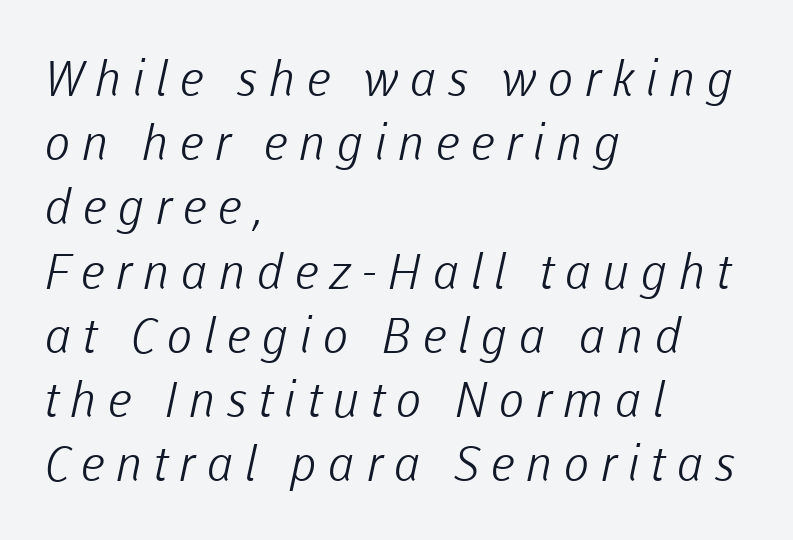
The image shows 49 px light sans-serif type; set left-aligned, normal line spacing (1.31x), unusually wide letter spacing (+0.22 em), not underlined; low stroke contrast and a medium x-height.
